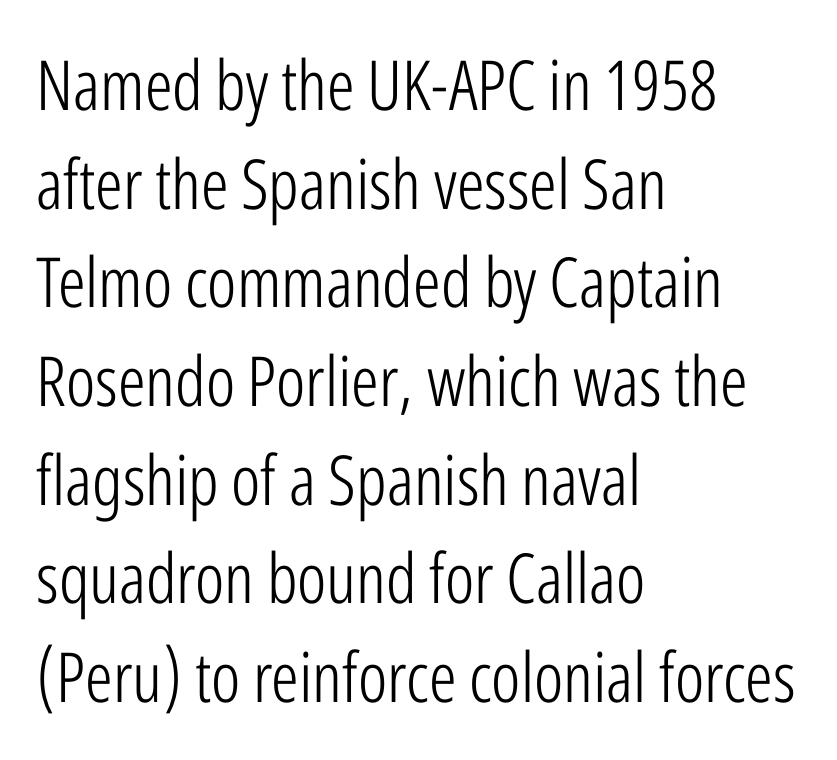
{"serif": "no", "italic": "no", "bold": "no", "weight": "light", "width": "condensed", "stroke_contrast": "low", "x_height": "medium", "monospaced": "no", "underline": "no", "align": "left", "line_spacing": "normal", "line_spacing_ratio": 1.43, "letter_spacing": "normal", "letter_spacing_em": 0.0, "glyph_px": 69}
